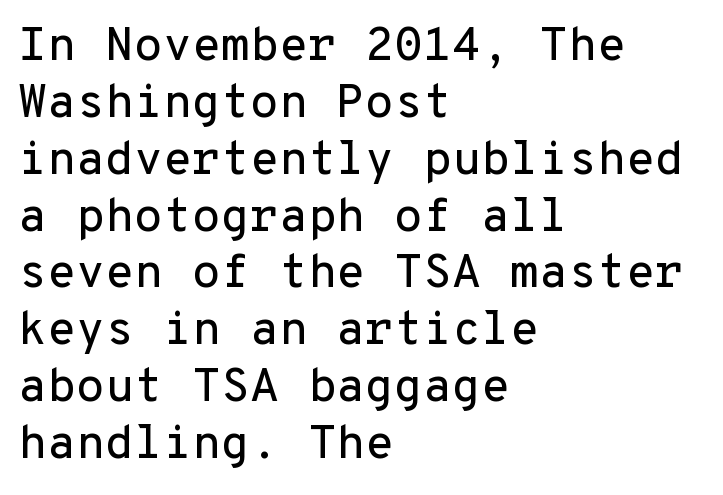
The image shows 47 px sans-serif type, upright, monospaced; set left-aligned, line spacing 1.21x, normal letter spacing, not underlined; low stroke contrast and a medium x-height.
